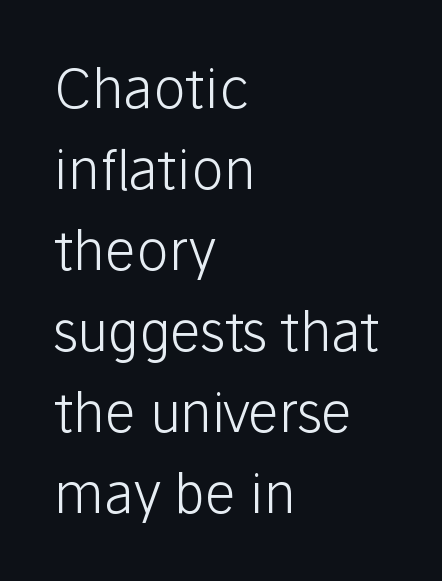
{"serif": "no", "italic": "no", "bold": "no", "weight": "light", "width": "normal", "stroke_contrast": "low", "x_height": "medium", "monospaced": "no", "underline": "no", "align": "left", "line_spacing": "normal", "line_spacing_ratio": 1.5, "letter_spacing": "normal", "letter_spacing_em": 0.0, "glyph_px": 54}
